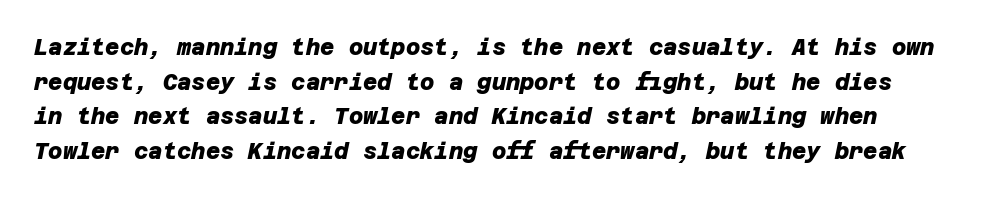
{"bold": "yes", "underline": "no", "line_spacing": "normal", "line_spacing_ratio": 1.57, "letter_spacing": "normal", "letter_spacing_em": 0.0, "glyph_px": 22}
